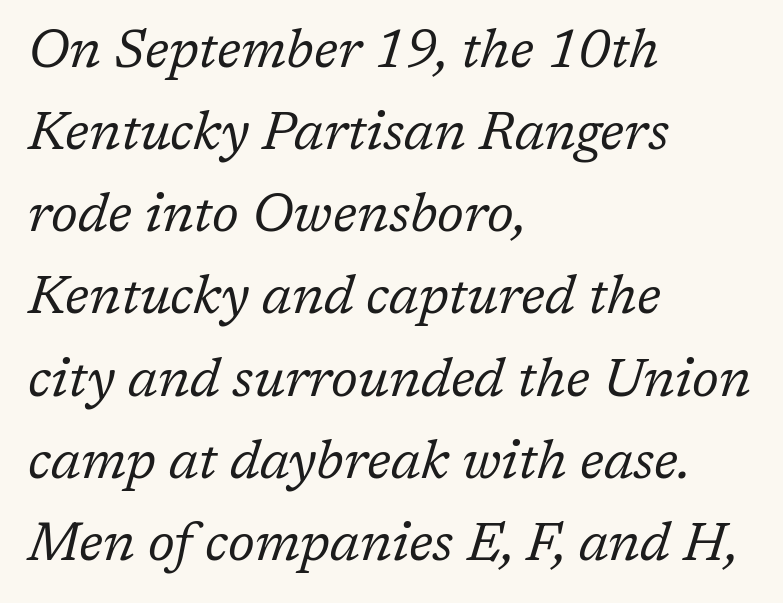
The image shows 53 px regular-weight serif type, italic (leaning right); set left-aligned, normal line spacing (1.55x), normal letter spacing, not underlined; low stroke contrast and a medium x-height.
